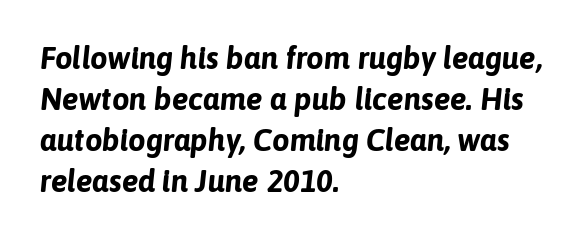
If you measured baseline to baseline, you'd find a middling distance. Caption: standard tracking, unaltered. In terms of posture, this sample is oblique. Thick stems and heavy bowls — unmistakably bold.
